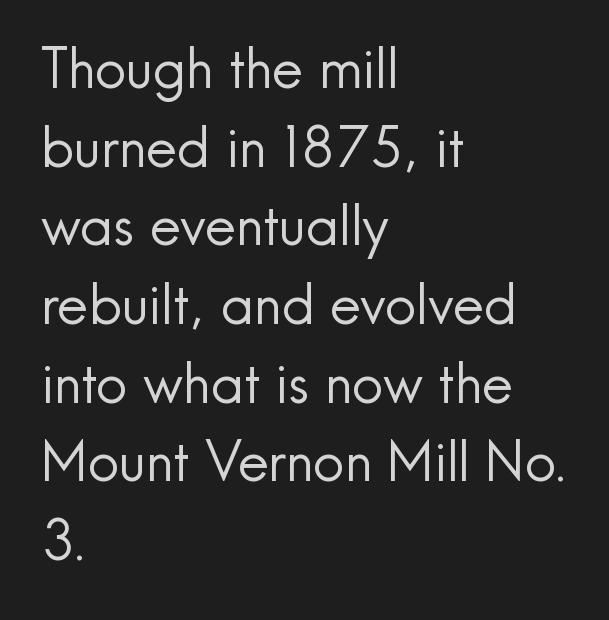
Q: Is the text bold? A: No.
Q: Is the text italic (slanted)? A: No, it is upright.
Q: Is the typeface a serif or a sans-serif typeface? A: Sans-serif.
Q: Is the text underlined? A: No.
Q: How is the paragraph aligned? A: Left-aligned.
Q: Is the spacing between letters normal or unusually wide? A: Normal.
Q: Is the spacing between lines tight, normal or loose? A: Normal.
Q: Width (condensed, normal, or wide)? A: Normal.
Q: x-height? A: Small.
Q: Monospaced? A: No.
